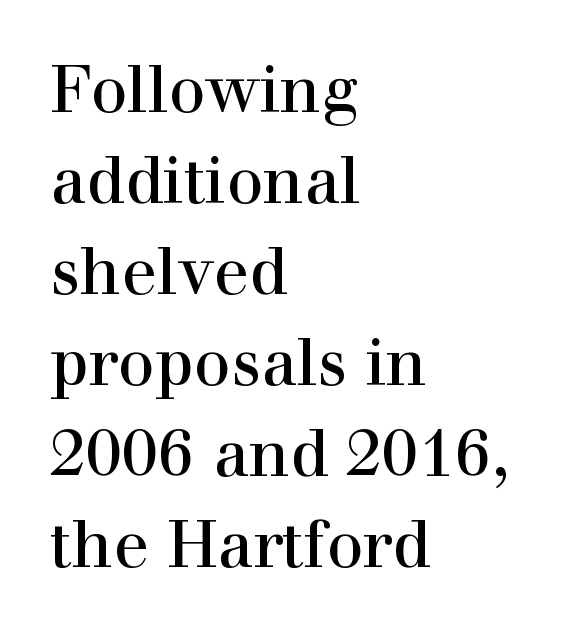
The image shows 65 px serif type, upright; set left-aligned, normal line spacing (1.4x), normal letter spacing, not underlined; a medium x-height.
